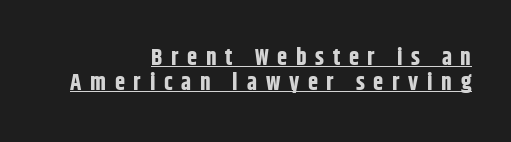
The font's upright variant was chosen for this text. The rendering uses a small line-height, squeezing the rows. Somebody hit Ctrl+U on this one — the words are underlined. The rag falls on the left side of this text block. Notice how thick the strokes are: this is what a full bold looks like.
